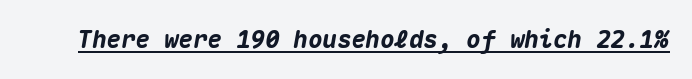
Q: Is the text bold? A: Yes.
Q: Is the text italic (slanted)? A: Yes, it leans right by about 10 degrees.
Q: Is the text underlined? A: Yes.
Q: Is the spacing between letters normal or unusually wide? A: Normal.
